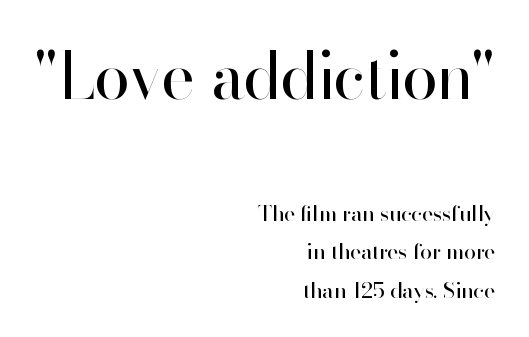
Italic: no, the glyphs are upright roman. Lines of text with bare space underneath. The passage shown has conventional tracking throughout. The strokes carry an ordinary text weight at most. The passage shown is typeset with a sans-serif family. All the whitespace from short lines collects on the left.
